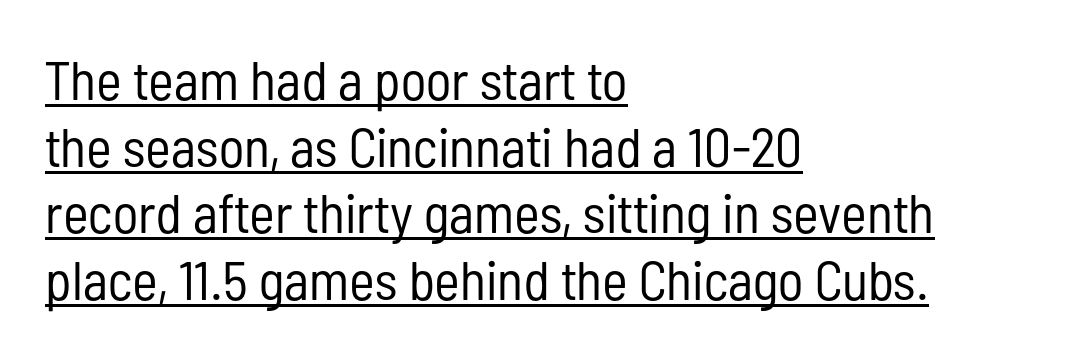
Q: Is the text bold? A: No.
Q: Is the text italic (slanted)? A: No, it is upright.
Q: Is the typeface a serif or a sans-serif typeface? A: Sans-serif.
Q: Is the text underlined? A: Yes.
Q: How is the paragraph aligned? A: Left-aligned.
Q: Is the spacing between letters normal or unusually wide? A: Normal.
Q: Width (condensed, normal, or wide)? A: Condensed.
Q: Stroke contrast? A: Low.
Q: x-height? A: Medium.
Q: Monospaced? A: No.
